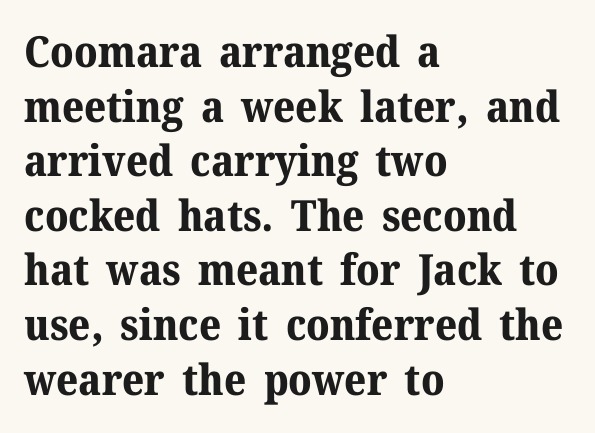
How heavy is the stroke? Heavy — this is a bold. There is no visible air inserted between adjacent glyphs. The letters advance in unequal steps, a hallmark of proportional type. This sample keeps an unexceptional amount of space between lines. The glyphs in this specimen are seriffed.
